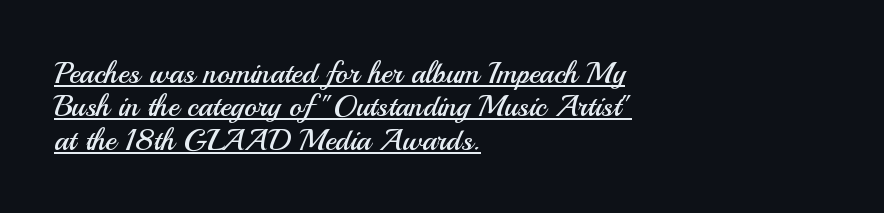
Q: Is the text bold? A: No.
Q: Is the text italic (slanted)? A: Yes.
Q: Is the typeface a serif or a sans-serif typeface? A: Sans-serif.
Q: Is the text underlined? A: Yes.
Q: How is the paragraph aligned? A: Left-aligned.
Q: Is the spacing between letters normal or unusually wide? A: Normal.
Q: Is the spacing between lines tight, normal or loose? A: Tight.
Q: Width (condensed, normal, or wide)? A: Normal.
Q: Stroke contrast? A: Medium.
Q: x-height? A: Small.
Q: Monospaced? A: No.
